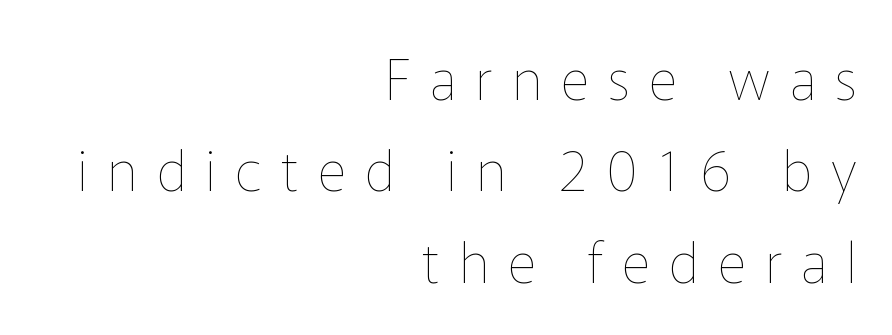
The image shows 56 px thin type, upright; set right-aligned, normal line spacing (1.63x), unusually wide letter spacing (+0.34 em), not underlined; low stroke contrast and a medium x-height.
